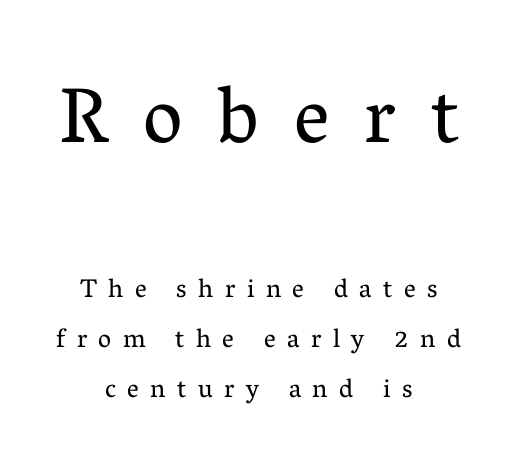
The image shows 79 px regular-weight serif type, upright; set centered, loose line spacing (1.92x), unusually wide letter spacing (+0.44 em), not underlined; the first (top) block is 3.04x larger; medium stroke contrast and a medium x-height.
